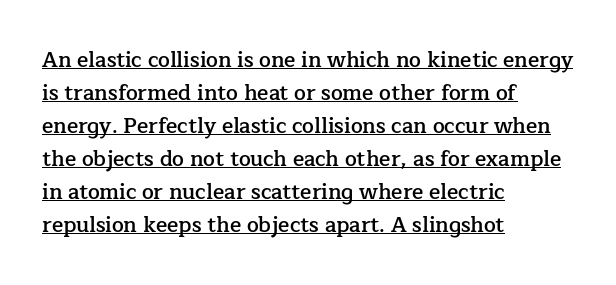
The image shows 21 px text type, upright; set left-aligned, normal line spacing (1.57x), normal letter spacing, underlined.
